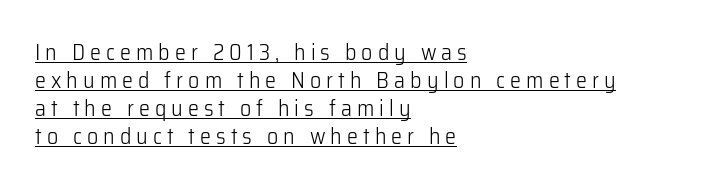
The image shows 22 px text type, upright; set left-aligned, normal line spacing (1.27x), unusually wide letter spacing (+0.23 em), underlined.
